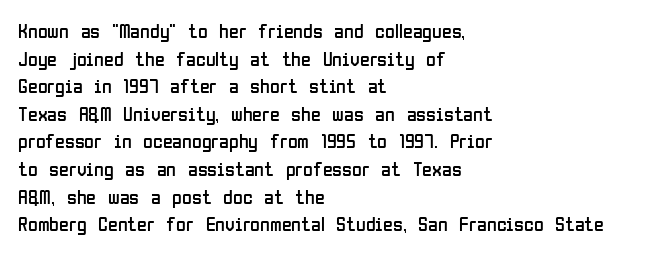
This rendering leaves character spacing at its baseline value. These lines stack with their left ends in a neat column. Reading down the column, the eye jumps a familiar distance to each next line. Stroke mass is kept to a normal reading level or below. Unlike italic type, these characters show no tilt at all. No word sits above an underline.
